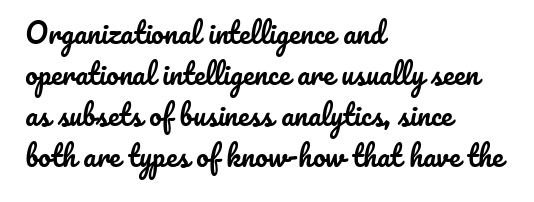
The image shows 28 px text type; set left-aligned, normal line spacing (1.46x), normal letter spacing, not underlined; low stroke contrast and a small x-height.
